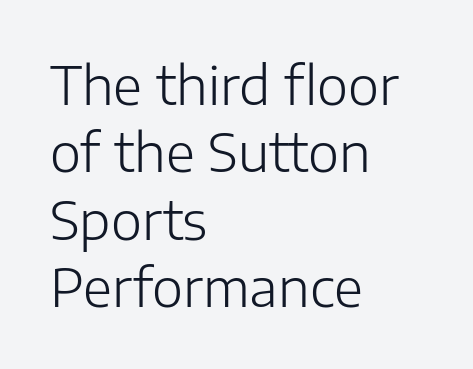
Q: Is the text bold? A: No.
Q: Is the text italic (slanted)? A: No, it is upright.
Q: Is the typeface a serif or a sans-serif typeface? A: Sans-serif.
Q: Is the text underlined? A: No.
Q: How is the paragraph aligned? A: Left-aligned.
Q: Is the spacing between letters normal or unusually wide? A: Normal.
Q: Is the spacing between lines tight, normal or loose? A: Normal.
Q: Width (condensed, normal, or wide)? A: Normal.
Q: Stroke contrast? A: Low.
Q: x-height? A: Medium.
Q: Monospaced? A: No.
